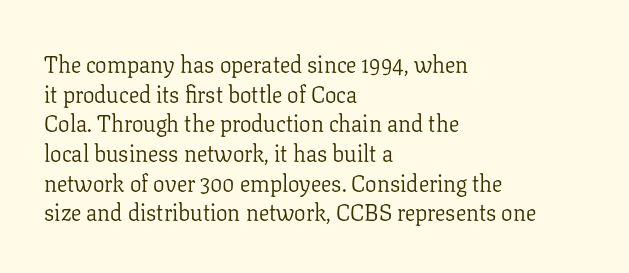
The lines sit at an ordinary, default distance from one another. The rag falls on the right side of this text block. The characters are drawn with everyday or finer stroke widths. Descender tails drop into unmarked territory.
